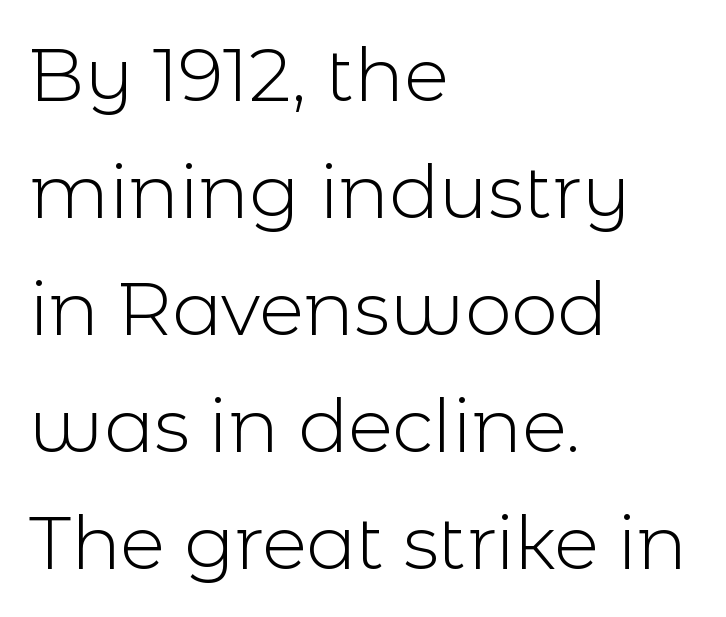
Q: Is the text bold? A: No.
Q: Is the text italic (slanted)? A: No, it is upright.
Q: Is the typeface a serif or a sans-serif typeface? A: Sans-serif.
Q: Is the text underlined? A: No.
Q: How is the paragraph aligned? A: Left-aligned.
Q: Is the spacing between letters normal or unusually wide? A: Normal.
Q: Is the spacing between lines tight, normal or loose? A: Normal.
Q: Width (condensed, normal, or wide)? A: Normal.
Q: x-height? A: Medium.
Q: Monospaced? A: No.
